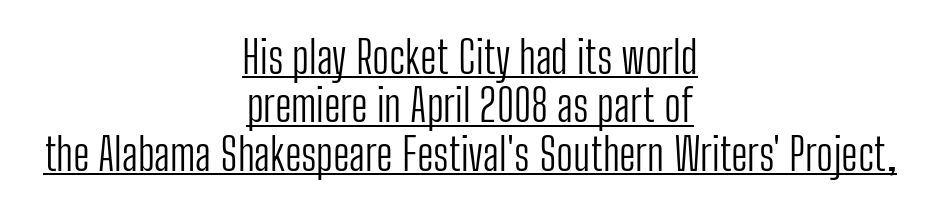
{"serif": "no", "italic": "no", "bold": "no", "weight": "light", "width": "condensed", "stroke_contrast": "low", "x_height": "medium", "monospaced": "no", "underline": "yes", "align": "center", "line_spacing": "tight", "line_spacing_ratio": 1.1, "letter_spacing": "normal", "letter_spacing_em": 0.0, "glyph_px": 44}
